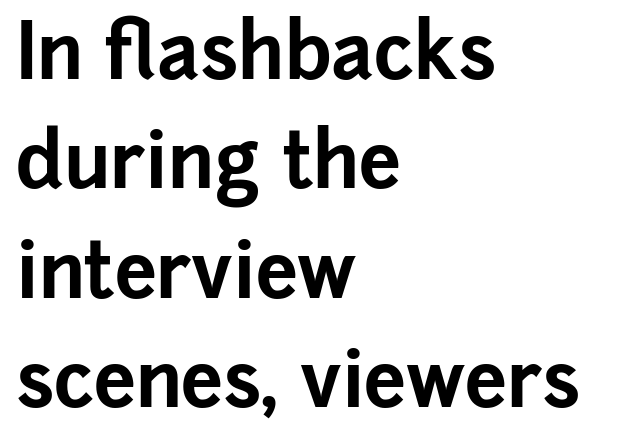
The image shows 76 px bold sans-serif type, upright; set left-aligned, normal line spacing (1.44x), normal letter spacing, not underlined; low stroke contrast and a medium x-height.
